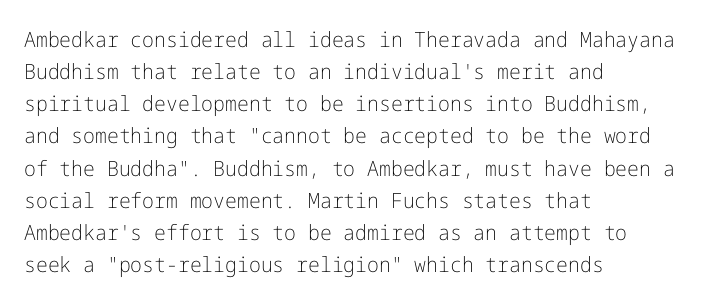
Q: Is the text bold? A: No.
Q: Is the text italic (slanted)? A: No, it is upright.
Q: Is the text underlined? A: No.
Q: How is the paragraph aligned? A: Left-aligned.
Q: Is the spacing between letters normal or unusually wide? A: Normal.
Q: Is the spacing between lines tight, normal or loose? A: Normal.
